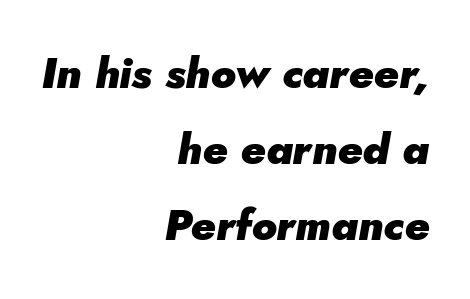
The image shows 43 px heavy type, italic (leaning right); set right-aligned, line spacing 1.77x, normal letter spacing, not underlined; low stroke contrast and a small x-height.
